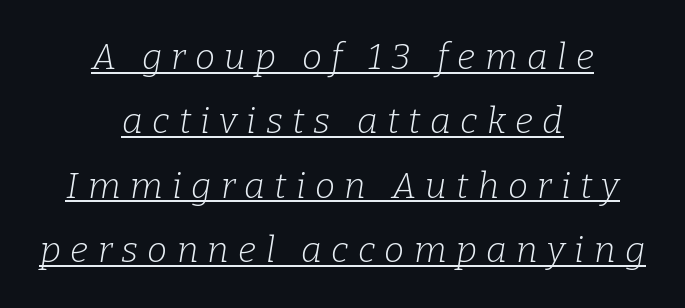
The image shows 36 px light serif type, italic (leaning right); set centered, line spacing 1.79x, unusually wide letter spacing (+0.26 em), underlined; low stroke contrast and a medium x-height.
